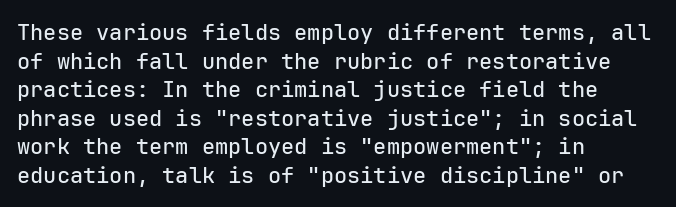
Q: Is the text italic (slanted)? A: No, it is upright.
Q: Is the text underlined? A: No.
Q: How is the paragraph aligned? A: Left-aligned.
Q: Is the spacing between letters normal or unusually wide? A: Normal.
Q: Is the spacing between lines tight, normal or loose? A: Normal.
